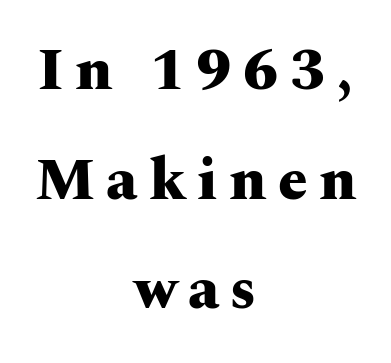
Rendered with straight, roman letterforms. The typeface chosen for these lines features serifs. The typesetter chose a symmetrical, centered arrangement here. Here the designer chose a conventional face with non-uniform glyph widths. Each row of text sits above clean, open space.
